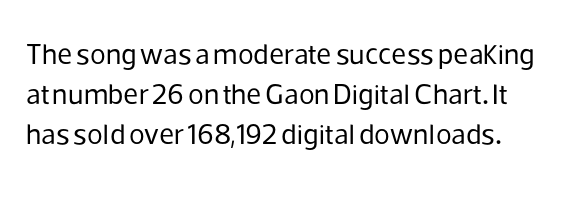
The image shows 29 px regular-weight sans-serif type, upright; set normal line spacing (1.38x), normal letter spacing, not underlined; low stroke contrast and a medium x-height.
